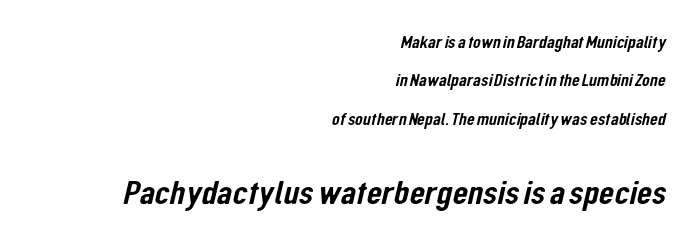
Right-aligned paragraph, ragged on the left. Note the varied advance widths — an 'i' is clearly narrower than an 'm'. The string is rendered with underlining switched off. How would I describe the line gaps? Wide and relaxed. The characters display no serif detailing; their extremities are plain.
